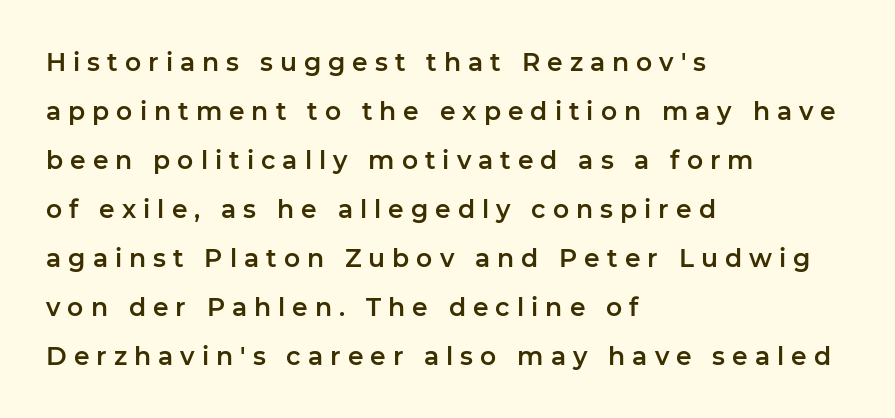
{"italic": "no", "underline": "no", "align": "left", "line_spacing": "loose", "line_spacing_ratio": 1.96, "letter_spacing": "wide", "letter_spacing_em": 0.28, "glyph_px": 25}
